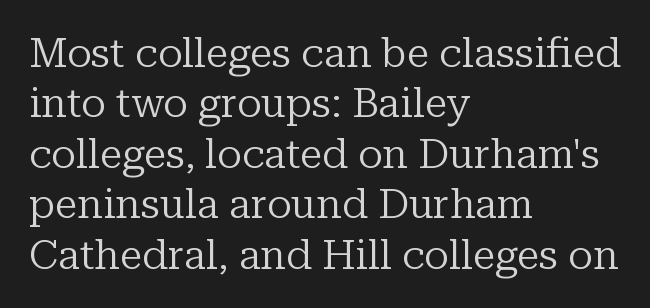
A typesetter would mark this as roman, not italic. Font category for this specimen: serif. Descender tails drop into unmarked territory. Varying glyph widths throughout — classic text-font behaviour.
